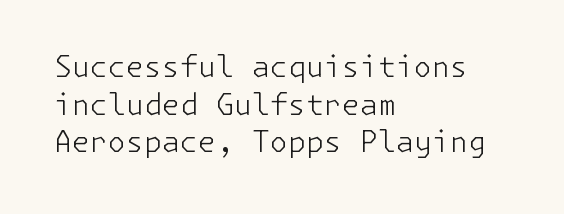
Q: Is the text bold? A: No.
Q: Is the text italic (slanted)? A: No, it is upright.
Q: Is the typeface a serif or a sans-serif typeface? A: Sans-serif.
Q: Is the text underlined? A: No.
Q: How is the paragraph aligned? A: Left-aligned.
Q: Is the spacing between letters normal or unusually wide? A: Normal.
Q: Is the spacing between lines tight, normal or loose? A: Normal.
Q: Width (condensed, normal, or wide)? A: Normal.
Q: Stroke contrast? A: Low.
Q: x-height? A: Medium.
